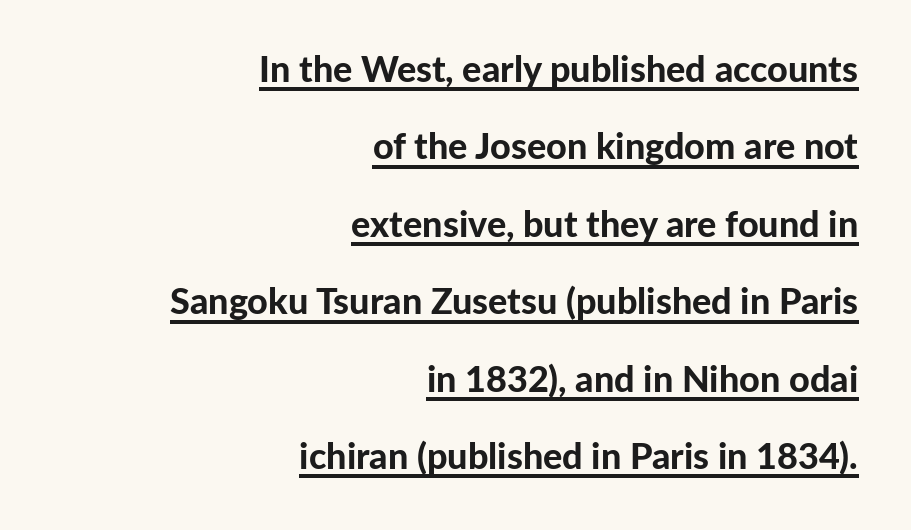
The image shows 36 px bold sans-serif type, upright; set right-aligned, loose line spacing (2.15x), normal letter spacing, underlined; low stroke contrast and a medium x-height.
